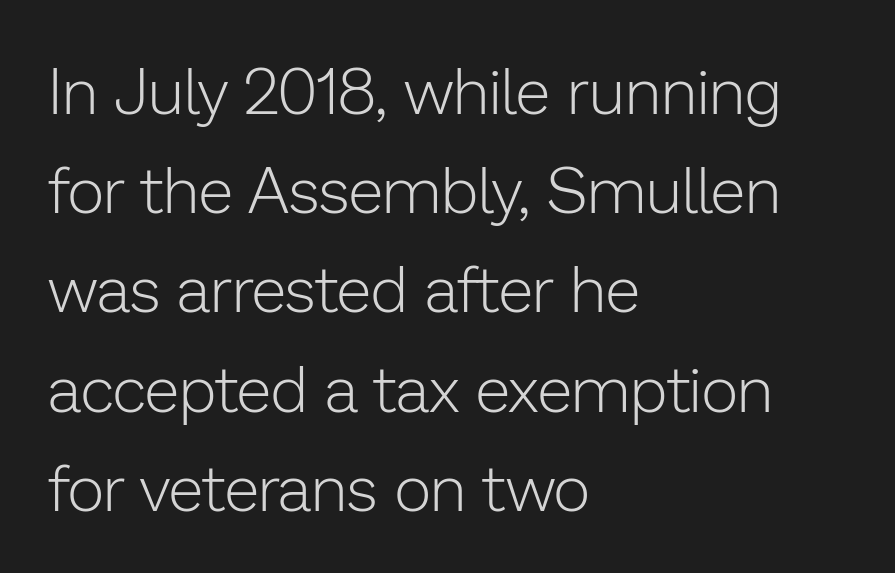
The image shows 64 px light sans-serif type, upright; set left-aligned, normal line spacing (1.55x), normal letter spacing, not underlined; low stroke contrast and a medium x-height.
